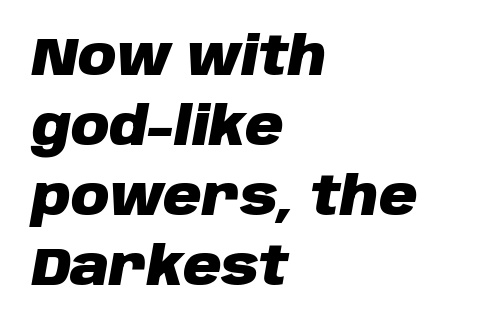
{"italic": "yes", "lean": "right", "slant_degrees": 10, "bold": "yes", "weight": "heavy", "width": "normal", "stroke_contrast": "low", "x_height": "large", "monospaced": "no", "underline": "no", "align": "left", "line_spacing": "normal", "line_spacing_ratio": 1.32, "letter_spacing": "normal", "letter_spacing_em": 0.0, "glyph_px": 53}
